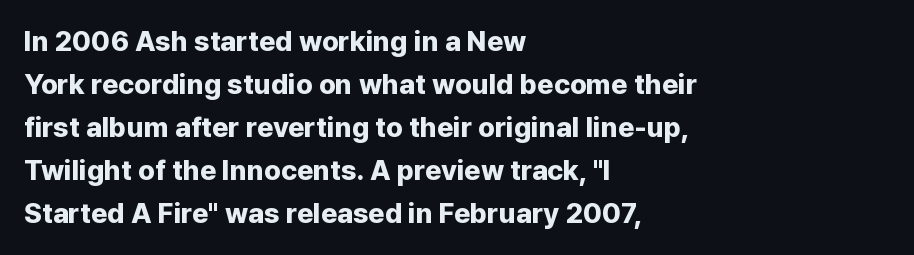
The image shows 28 px bold sans-serif type, upright; set left-aligned, normal line spacing (1.54x), normal letter spacing, not underlined; low stroke contrast and a medium x-height.
